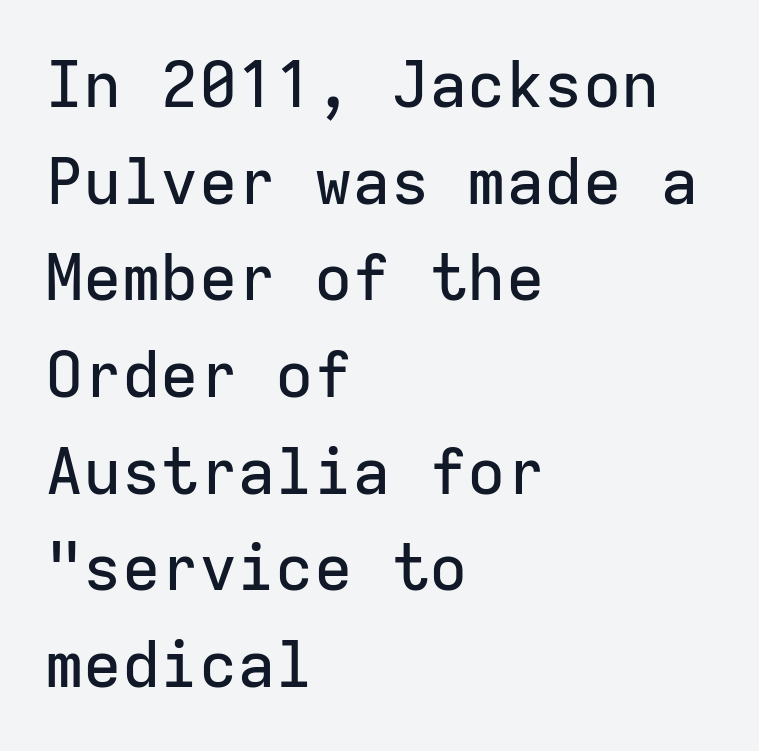
Q: Is the text italic (slanted)? A: No, it is upright.
Q: Is the typeface a serif or a sans-serif typeface? A: Sans-serif.
Q: Is the text underlined? A: No.
Q: How is the paragraph aligned? A: Left-aligned.
Q: Is the spacing between letters normal or unusually wide? A: Normal.
Q: Is the spacing between lines tight, normal or loose? A: Normal.
Q: Width (condensed, normal, or wide)? A: Normal.
Q: Stroke contrast? A: Low.
Q: x-height? A: Medium.
Q: Monospaced? A: Yes.
